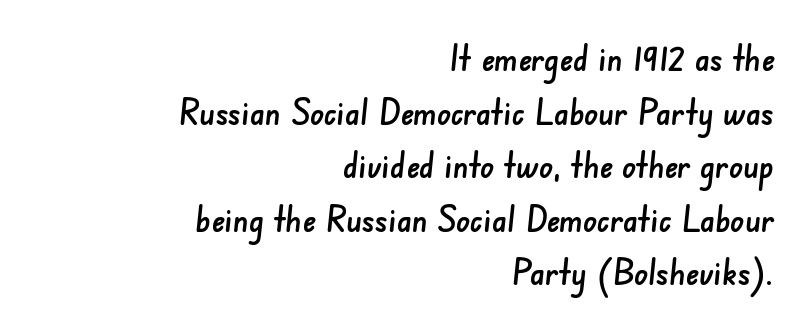
Compared with typical body copy, the letter spacing here is the same. The rendering uses a moderate line-height, typical for paragraphs. The rag falls on the left side of this text block. The type family on display is of the sans-serif kind. Clear beneath every line of the passage.
